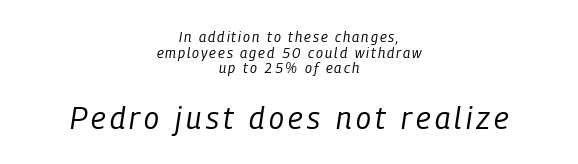
The image shows 30 px regular-weight, condensed type, italic (leaning right); set centered, tight line spacing (1.11x), not underlined; the second (bottom) block is 2.14x larger; low stroke contrast and a medium x-height.
